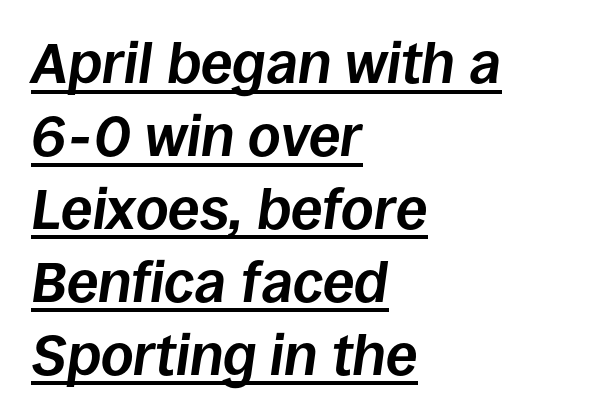
The words here are underlined. Each letter keeps its own natural width here, so spacing adapts to shape. Inter-character spacing is left at the font's built-in metrics. Heft: maximum for text — a bold. This rendering uses left alignment, leaving the right contour irregular.
